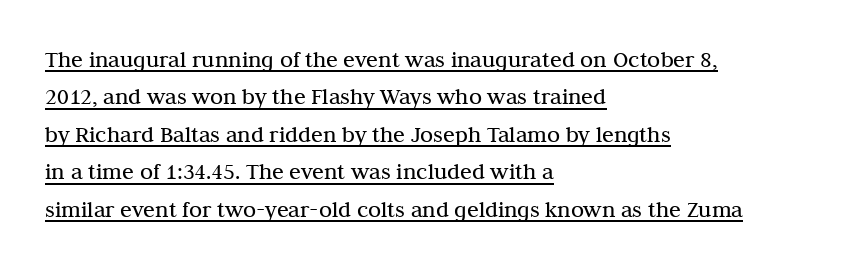
These lines keep a tight, regular rhythm from letter to letter. Teacher's note: observe the even left margin — that is flush-left alignment. The letterforms sit at book weight or below. Normally led — the rows are evenly, conventionally spaced. When letters stand straight like this, we call the style roman or upright.
